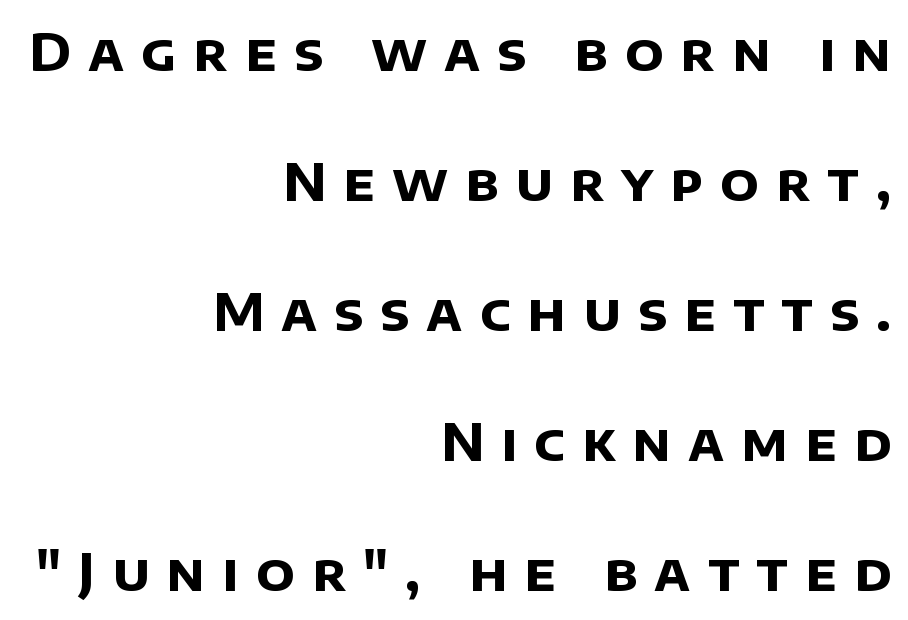
Q: Is the text bold? A: Yes.
Q: Is the typeface a serif or a sans-serif typeface? A: Sans-serif.
Q: Is the text underlined? A: No.
Q: How is the paragraph aligned? A: Right-aligned.
Q: Is the spacing between letters normal or unusually wide? A: Unusually wide.
Q: Is the spacing between lines tight, normal or loose? A: Loose.
Q: Width (condensed, normal, or wide)? A: Normal.
Q: Stroke contrast? A: Low.
Q: x-height? A: Large.
Q: Monospaced? A: No.
